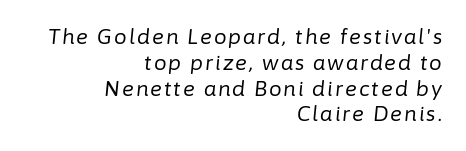
{"italic": "yes", "lean": "right", "slant_degrees": 6, "bold": "no", "underline": "no", "align": "right", "line_spacing": "normal", "line_spacing_ratio": 1.29, "glyph_px": 20}
